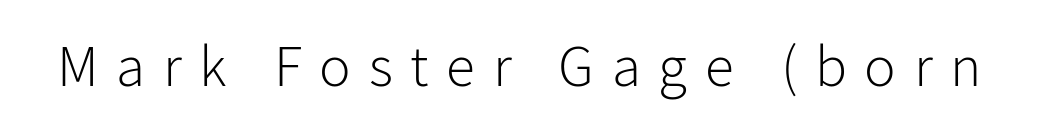
{"serif": "no", "italic": "no", "bold": "no", "weight": "light", "width": "normal", "stroke_contrast": "low", "x_height": "medium", "monospaced": "no", "underline": "no", "letter_spacing": "wide", "letter_spacing_em": 0.3, "glyph_px": 59}
